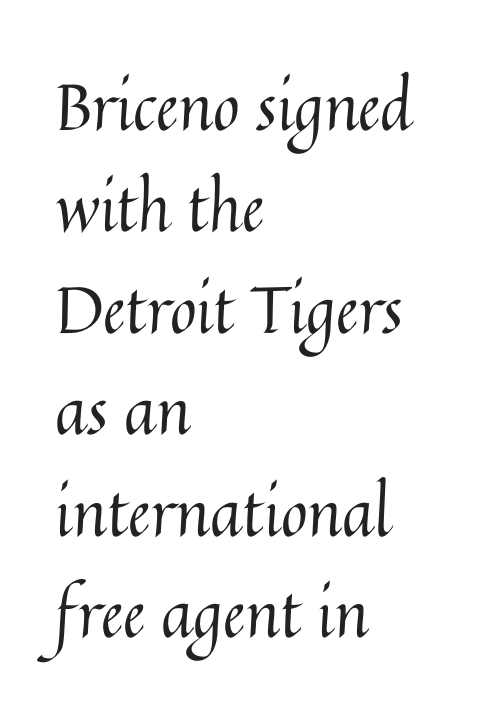
{"bold": "no", "weight": "regular", "width": "normal", "stroke_contrast": "medium", "x_height": "medium", "monospaced": "no", "underline": "no", "align": "left", "line_spacing": "normal", "line_spacing_ratio": 1.56, "letter_spacing": "normal", "letter_spacing_em": 0.0, "glyph_px": 65}
